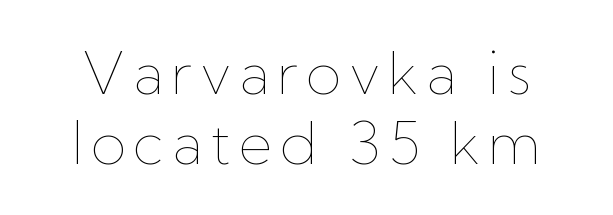
On a weight scale, this lands at 450 or below. The typography opts for an upright posture over an oblique one. Anything drawn beneath the words? Only blank space. The rendering uses natural spacing where letterforms have individual widths.
